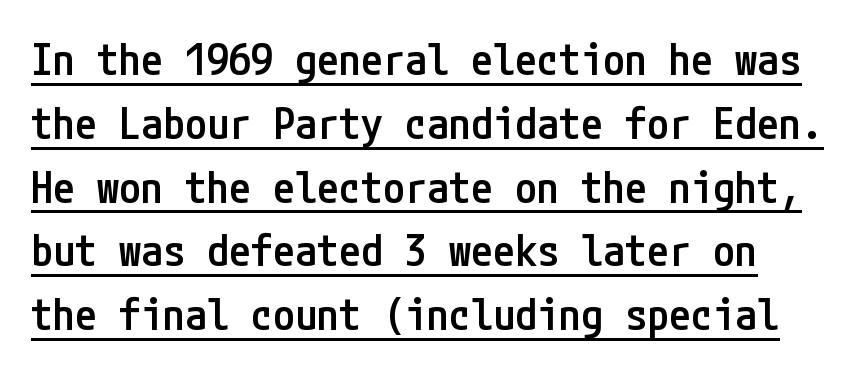
{"serif": "no", "italic": "no", "bold": "semi", "weight": "semibold", "width": "condensed", "stroke_contrast": "low", "x_height": "medium", "underline": "yes", "line_spacing": "normal", "line_spacing_ratio": 1.45, "letter_spacing": "normal", "letter_spacing_em": 0.0, "glyph_px": 44}
